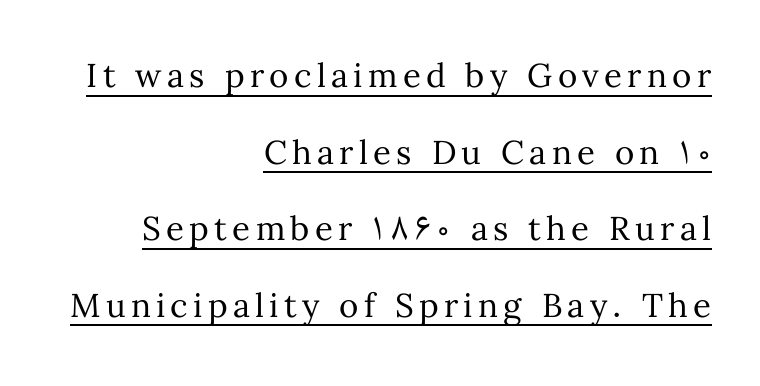
Q: Is the text bold? A: No.
Q: Is the text italic (slanted)? A: No, it is upright.
Q: Is the text underlined? A: Yes.
Q: How is the paragraph aligned? A: Right-aligned.
Q: Is the spacing between lines tight, normal or loose? A: Loose.
Q: Width (condensed, normal, or wide)? A: Normal.
Q: Stroke contrast? A: Medium.
Q: x-height? A: Medium.
Q: Monospaced? A: No.
